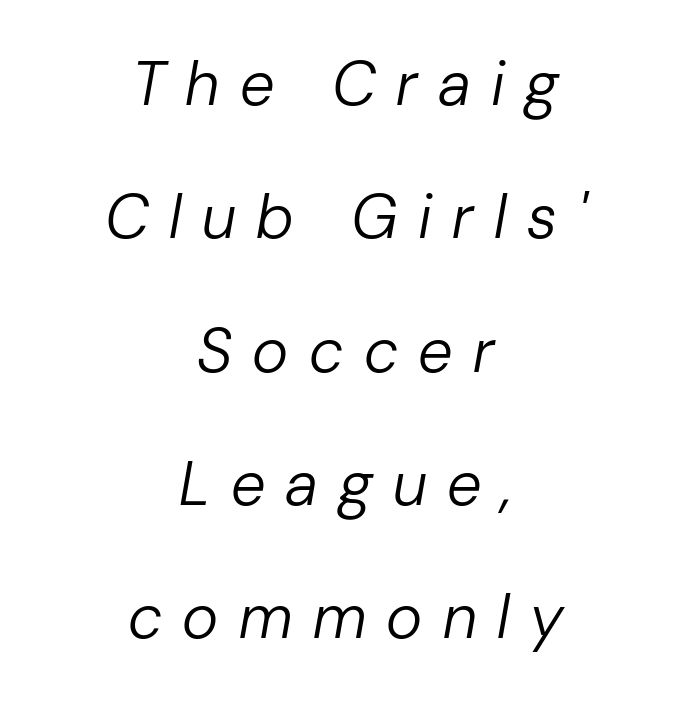
The image shows 62 px regular-weight type, italic (leaning right); set centered, loose line spacing (2.15x), unusually wide letter spacing (+0.33 em), not underlined; low stroke contrast and a medium x-height.
